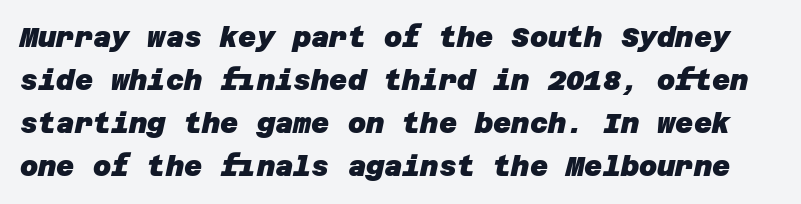
The image shows 28 px heavy sans-serif type; set normal line spacing (1.54x), normal letter spacing, not underlined; low stroke contrast and a large x-height.
